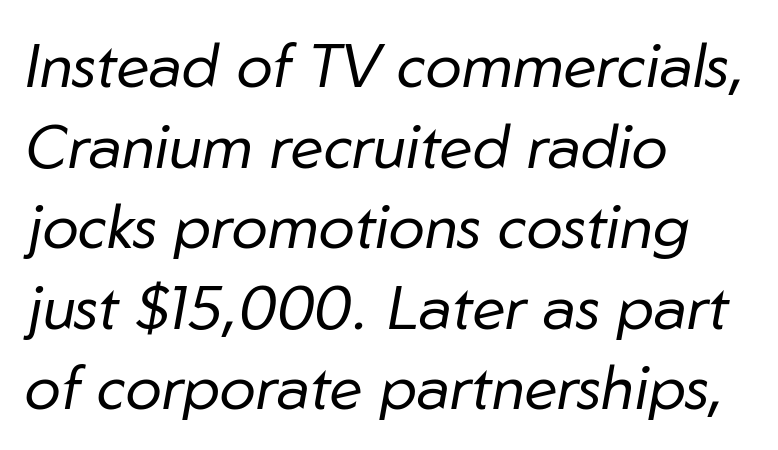
{"italic": "yes", "lean": "right", "slant_degrees": 10, "bold": "no", "weight": "regular", "width": "normal", "stroke_contrast": "low", "x_height": "medium", "monospaced": "no", "underline": "no", "align": "left", "line_spacing": "normal", "line_spacing_ratio": 1.32, "letter_spacing": "normal", "letter_spacing_em": 0.0, "glyph_px": 61}
